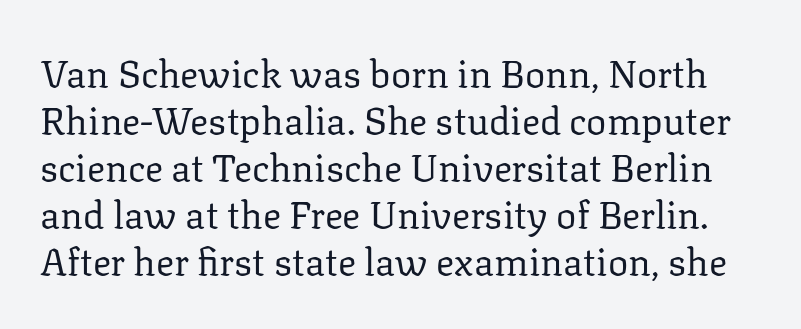
{"serif": "yes", "italic": "no", "bold": "no", "weight": "regular", "width": "normal", "stroke_contrast": "low", "x_height": "medium", "monospaced": "no", "underline": "no", "line_spacing_ratio": 1.24, "letter_spacing": "normal", "letter_spacing_em": 0.0, "glyph_px": 38}
